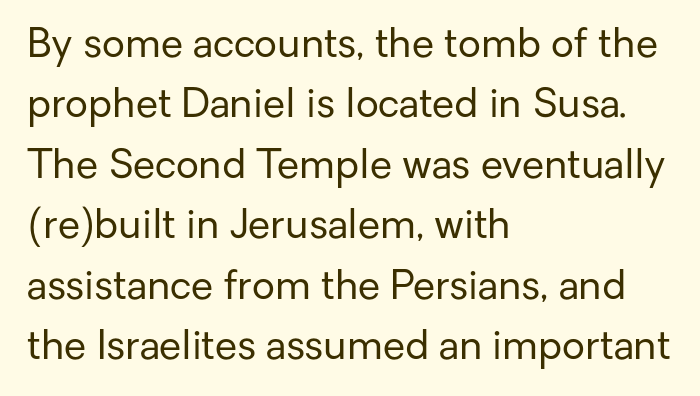
{"serif": "no", "italic": "no", "bold": "no", "weight": "regular", "width": "normal", "stroke_contrast": "low", "x_height": "medium", "monospaced": "no", "underline": "no", "align": "left", "line_spacing": "normal", "line_spacing_ratio": 1.51, "letter_spacing": "normal", "letter_spacing_em": 0.0, "glyph_px": 40}
